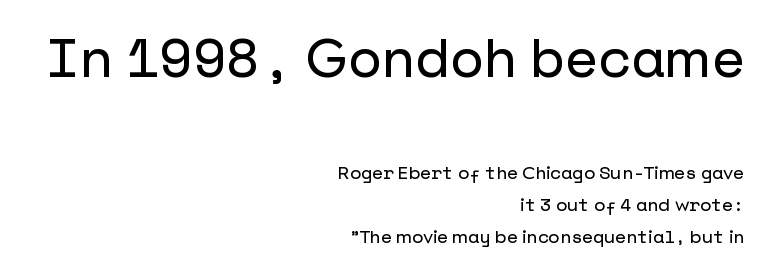
The image shows 54 px sans-serif type, upright; set right-aligned, line spacing 1.76x, normal letter spacing, not underlined; the first (top) block is 3.0x larger; low stroke contrast and a medium x-height.
